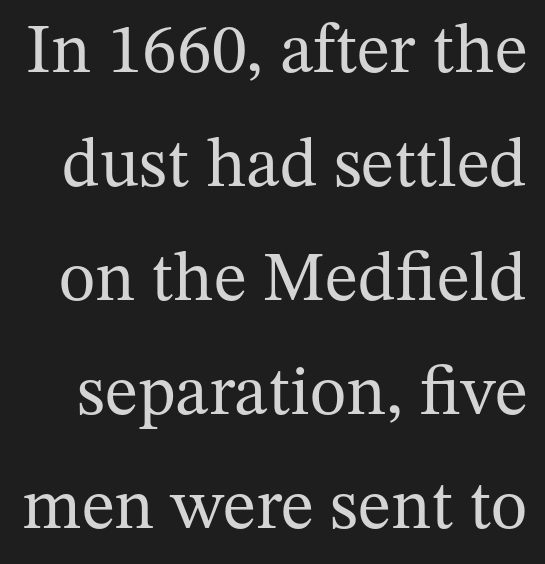
The letters advance in unequal steps, a hallmark of proportional type. Is the type heavy? It reads as light-to-regular instead. Plain, unruled lines of type. Successive baselines arrive at the customary interval. Standard letterfit; no display-style spreading of the glyphs. You can tell it's not italic because the verticals are truly vertical.
